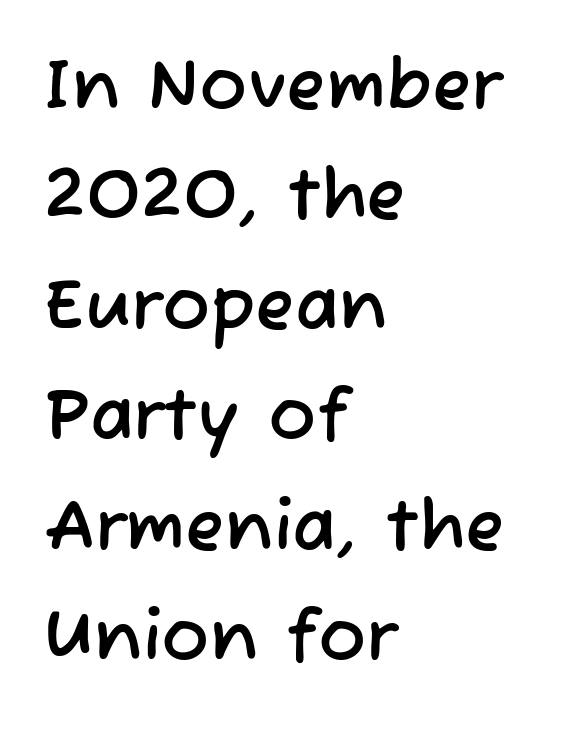
Q: Is the typeface a serif or a sans-serif typeface? A: Sans-serif.
Q: Is the text underlined? A: No.
Q: How is the paragraph aligned? A: Left-aligned.
Q: Is the spacing between letters normal or unusually wide? A: Normal.
Q: Is the spacing between lines tight, normal or loose? A: Normal.
Q: Width (condensed, normal, or wide)? A: Normal.
Q: Stroke contrast? A: Low.
Q: x-height? A: Medium.
Q: Monospaced? A: No.
